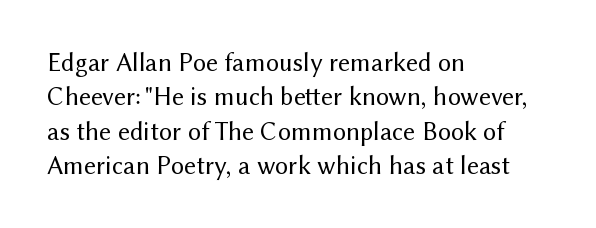
{"italic": "no", "bold": "no", "underline": "no", "align": "left", "line_spacing": "normal", "line_spacing_ratio": 1.32, "letter_spacing": "normal", "letter_spacing_em": 0.0, "glyph_px": 26}
